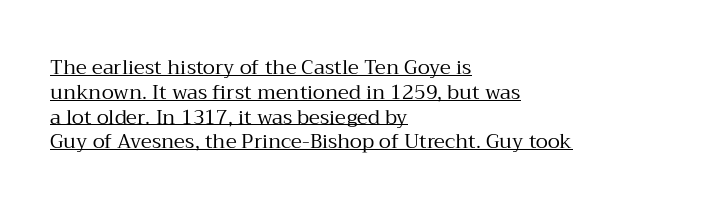
The image shows 20 px text type, upright; set left-aligned, line spacing 1.24x, normal letter spacing, underlined.
